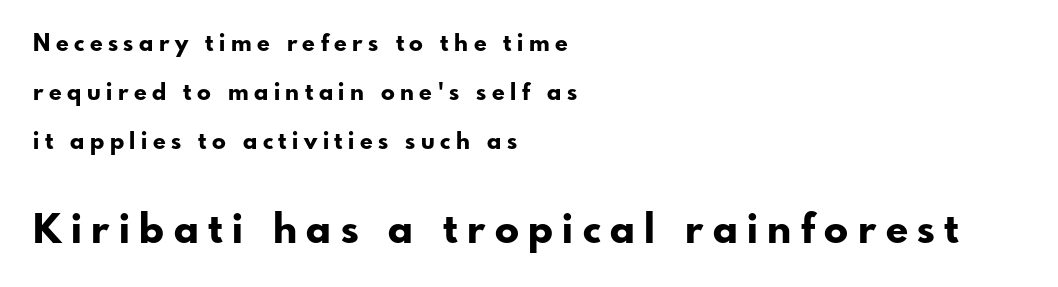
{"serif": "no", "italic": "no", "bold": "yes", "weight": "bold", "width": "normal", "stroke_contrast": "low", "x_height": "small", "monospaced": "no", "underline": "no", "align": "left", "line_spacing": "loose", "line_spacing_ratio": 2.12, "letter_spacing": "wide", "letter_spacing_em": 0.24, "larger_block": "second", "size_ratio": 1.74, "glyph_px": 40}
